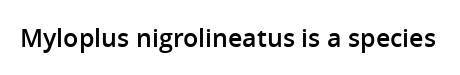
{"italic": "no", "bold": "semi", "underline": "no", "letter_spacing": "normal", "letter_spacing_em": 0.0, "glyph_px": 25}
